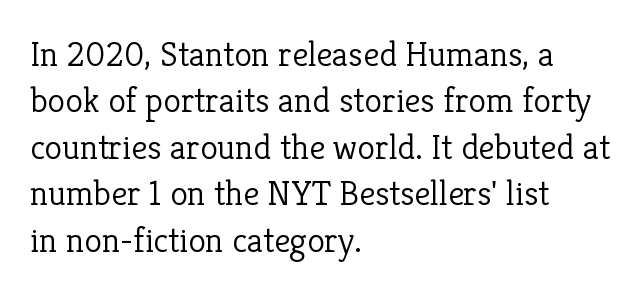
{"serif": "yes", "italic": "no", "bold": "no", "weight": "light", "width": "normal", "stroke_contrast": "low", "x_height": "medium", "monospaced": "no", "underline": "no", "align": "left", "line_spacing": "normal", "line_spacing_ratio": 1.29, "letter_spacing": "normal", "letter_spacing_em": 0.0, "glyph_px": 36}
